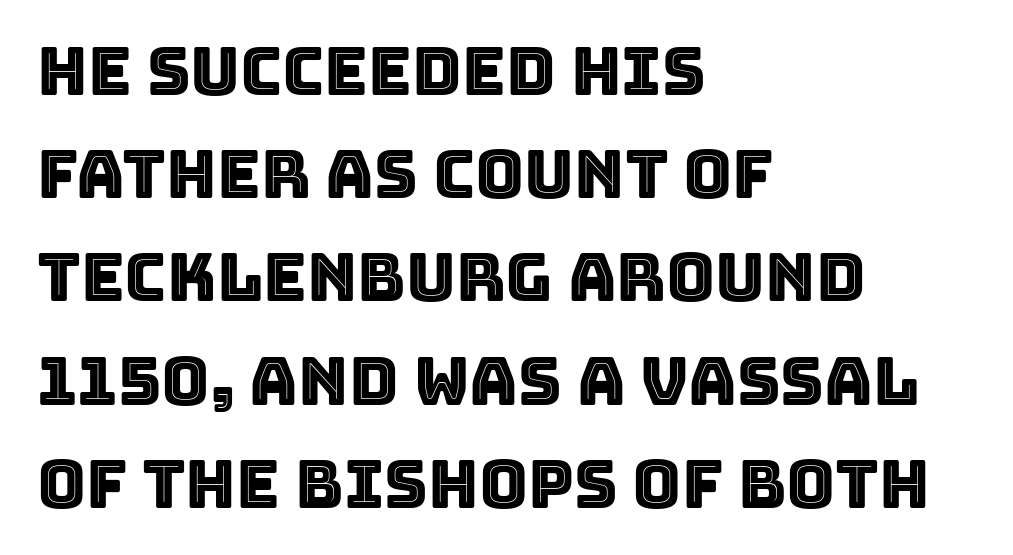
The image shows 67 px text type, upright; set left-aligned, normal line spacing (1.54x), normal letter spacing, not underlined; a large x-height.
